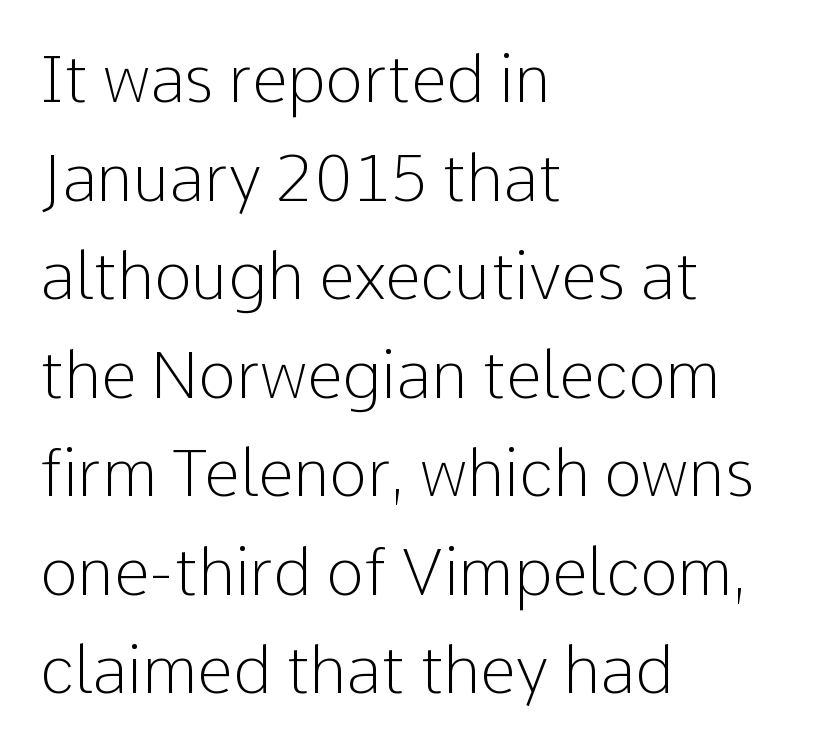
The image shows 64 px light sans-serif type, upright; set left-aligned, normal line spacing (1.54x), normal letter spacing, not underlined; low stroke contrast and a medium x-height.
